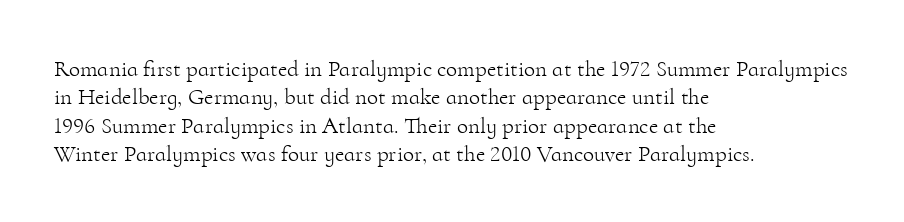
Nobody touched the tracking dial on this one. Visually the block forms a straight wall on the left and a jagged coastline on the right. Posture: upright roman. Beneath every word, the page is bare.
